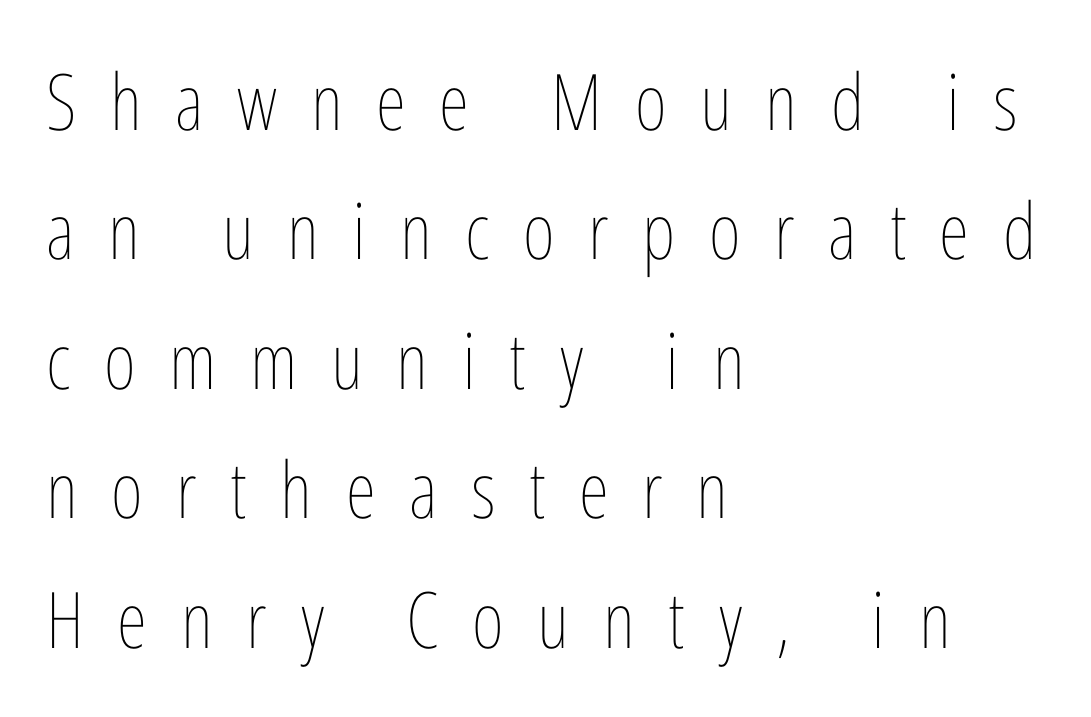
{"italic": "no", "bold": "no", "weight": "thin", "width": "condensed", "stroke_contrast": "low", "x_height": "medium", "monospaced": "no", "underline": "no", "align": "left", "line_spacing": "normal", "line_spacing_ratio": 1.66, "letter_spacing": "wide", "letter_spacing_em": 0.43, "glyph_px": 78}
